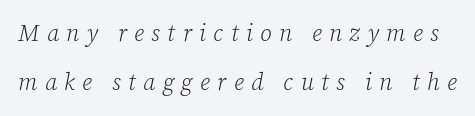
One glance says open: line gaps are wider than usual. The space directly below the letters is spotless. The characters are drawn with everyday or finer stroke widths. The glyphs look as if they've been sheared to an angle. Characters follow at a spacing far wider than the type designer built in.
